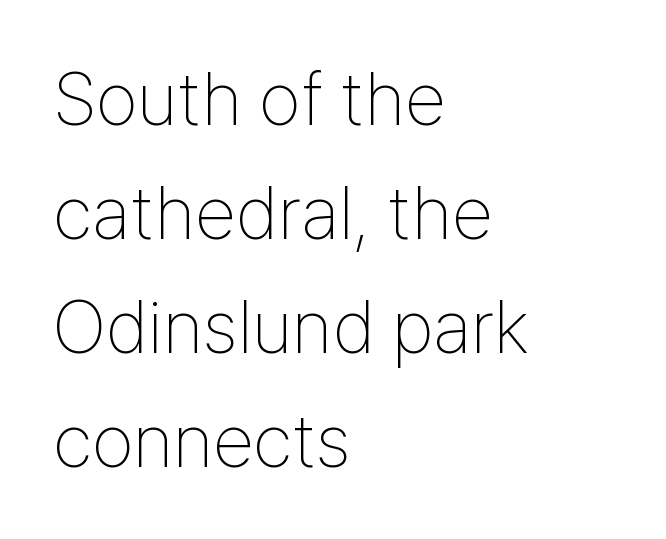
{"serif": "no", "italic": "no", "bold": "no", "weight": "thin", "width": "condensed", "stroke_contrast": "low", "x_height": "medium", "monospaced": "no", "underline": "no", "align": "left", "line_spacing": "normal", "line_spacing_ratio": 1.52, "letter_spacing": "normal", "letter_spacing_em": 0.0, "glyph_px": 75}
